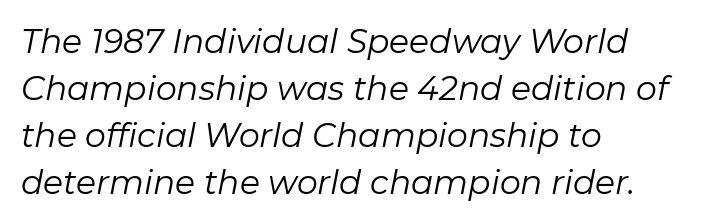
{"italic": "yes", "lean": "right", "slant_degrees": 11, "bold": "no", "weight": "regular", "width": "normal", "stroke_contrast": "low", "x_height": "medium", "monospaced": "no", "underline": "no", "align": "left", "line_spacing": "normal", "line_spacing_ratio": 1.42, "letter_spacing": "normal", "letter_spacing_em": 0.0, "glyph_px": 33}
